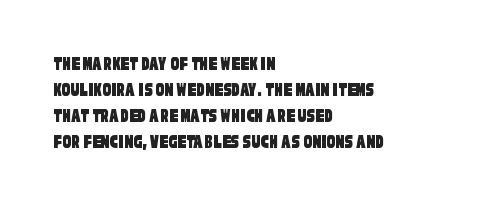
Q: Is the text underlined? A: No.
Q: How is the paragraph aligned? A: Left-aligned.
Q: Is the spacing between letters normal or unusually wide? A: Normal.
